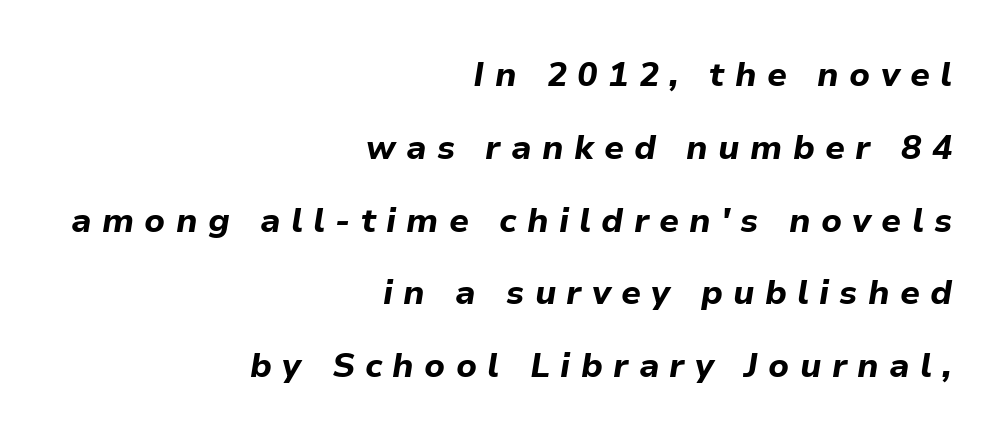
The space directly below the letters is spotless. Quick note: italic. Chunky letters — that's bold for sure. Honestly, the letter spacing is so wide it's the main thing you notice.
